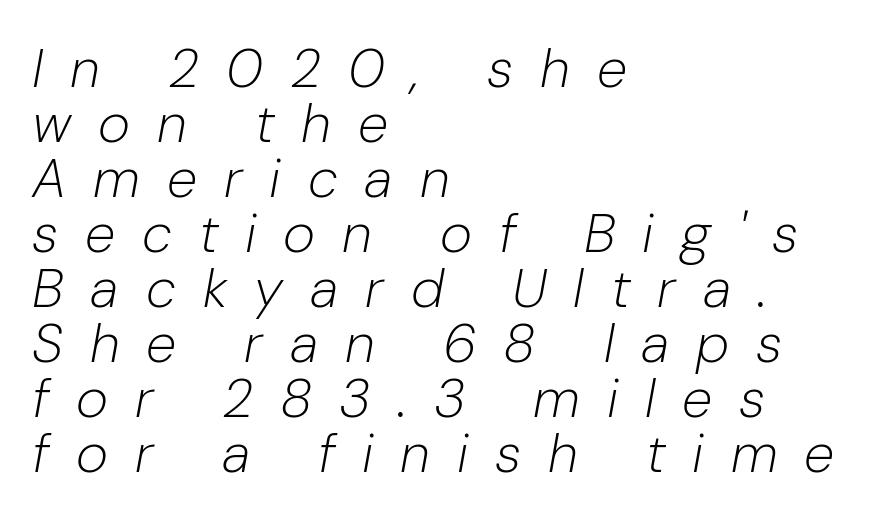
Q: Is the text bold? A: No.
Q: Is the text italic (slanted)? A: Yes, it leans right by about 10 degrees.
Q: Is the text underlined? A: No.
Q: How is the paragraph aligned? A: Left-aligned.
Q: Is the spacing between letters normal or unusually wide? A: Unusually wide.
Q: Is the spacing between lines tight, normal or loose? A: Tight.
Q: Width (condensed, normal, or wide)? A: Normal.
Q: Stroke contrast? A: Low.
Q: x-height? A: Medium.
Q: Monospaced? A: No.
